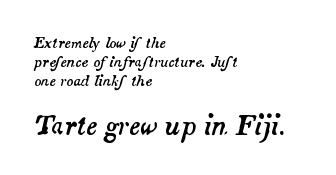
The image shows 25 px text type, italic (leaning right); set left-aligned, normal line spacing (1.34x), normal letter spacing, not underlined; the second (bottom) block is 1.79x larger.
